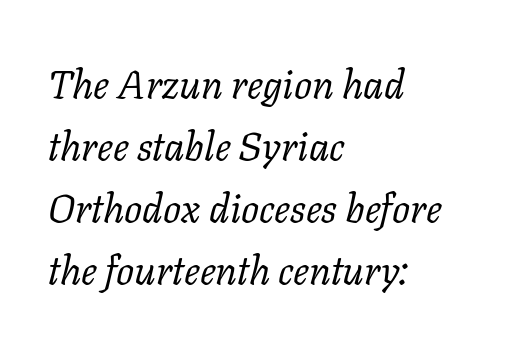
{"serif": "yes", "italic": "yes", "lean": "right", "slant_degrees": 11, "bold": "no", "weight": "regular", "width": "normal", "stroke_contrast": "low", "x_height": "medium", "monospaced": "no", "underline": "no", "align": "left", "line_spacing": "normal", "line_spacing_ratio": 1.55, "letter_spacing": "normal", "letter_spacing_em": 0.0, "glyph_px": 40}
